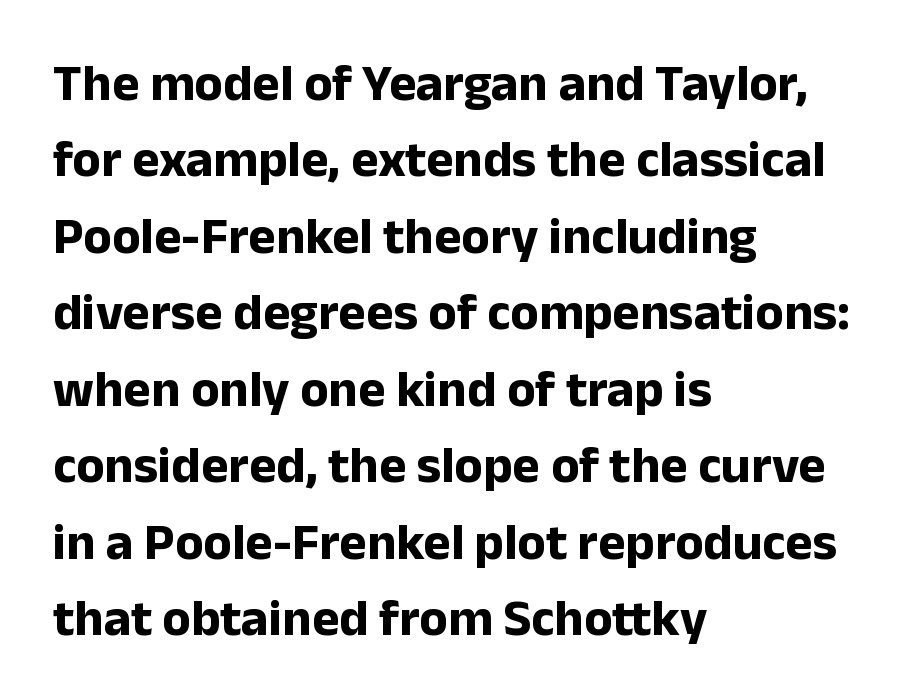
{"serif": "no", "italic": "no", "bold": "yes", "weight": "bold", "width": "normal", "stroke_contrast": "low", "x_height": "medium", "monospaced": "no", "underline": "no", "align": "left", "line_spacing": "normal", "line_spacing_ratio": 1.47, "letter_spacing": "normal", "letter_spacing_em": 0.0, "glyph_px": 52}
